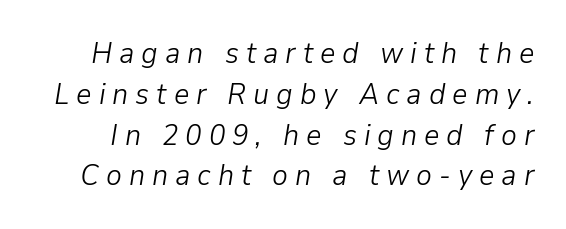
{"italic": "yes", "lean": "right", "slant_degrees": 9, "bold": "no", "weight": "light", "width": "normal", "stroke_contrast": "low", "x_height": "medium", "monospaced": "no", "underline": "no", "line_spacing": "normal", "line_spacing_ratio": 1.36, "letter_spacing": "wide", "letter_spacing_em": 0.23, "glyph_px": 30}
